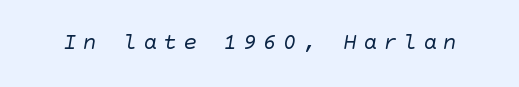
What stands out about the letter spacing? Its width — letters are far apart. Type without underlining. The letters look calm and open, with moderate or lighter stems.
